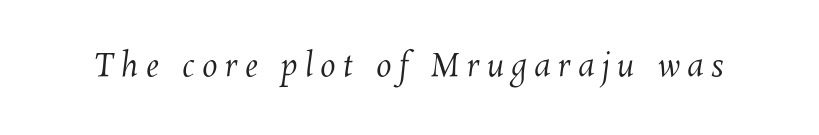
{"bold": "no", "weight": "regular", "width": "normal", "stroke_contrast": "medium", "x_height": "medium", "monospaced": "no", "underline": "no", "letter_spacing": "wide", "letter_spacing_em": 0.24, "glyph_px": 31}
